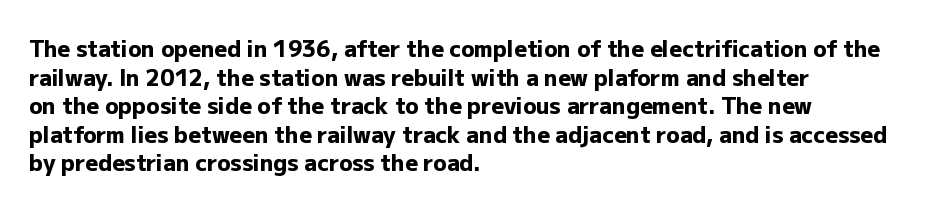
The image shows 22 px bold type, upright; set left-aligned, normal line spacing (1.3x), normal letter spacing, not underlined.
